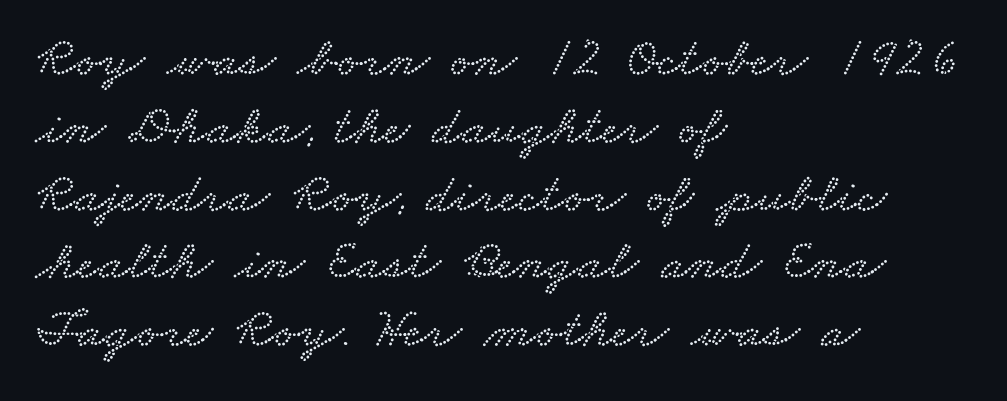
The image shows 56 px wide type; set left-aligned, line spacing 1.21x, normal letter spacing, not underlined; low stroke contrast and a small x-height.
